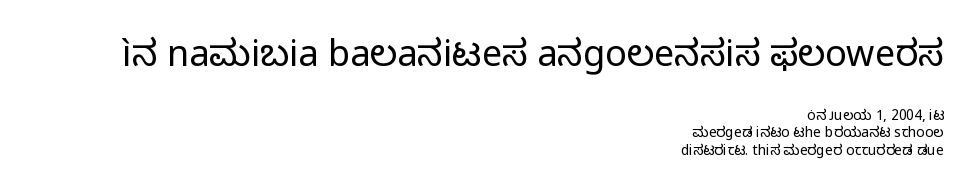
Q: Is the text bold? A: No.
Q: Is the text italic (slanted)? A: No, it is upright.
Q: Is the typeface a serif or a sans-serif typeface? A: Sans-serif.
Q: Is the text underlined? A: No.
Q: How is the paragraph aligned? A: Right-aligned.
Q: Is the spacing between letters normal or unusually wide? A: Normal.
Q: Is the spacing between lines tight, normal or loose? A: Normal.
Q: Which block of text is set in a larger size, the first (top) or the second (bottom)? A: The first (top) one.
Q: Width (condensed, normal, or wide)? A: Normal.
Q: Stroke contrast? A: Low.
Q: x-height? A: Medium.
Q: Monospaced? A: No.
